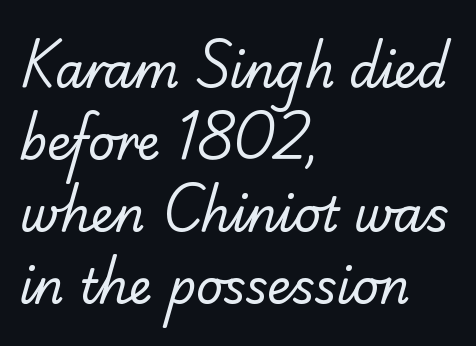
Q: Is the text bold? A: No.
Q: Is the typeface a serif or a sans-serif typeface? A: Sans-serif.
Q: Is the text underlined? A: No.
Q: How is the paragraph aligned? A: Left-aligned.
Q: Is the spacing between letters normal or unusually wide? A: Normal.
Q: Is the spacing between lines tight, normal or loose? A: Normal.
Q: Width (condensed, normal, or wide)? A: Normal.
Q: Stroke contrast? A: Low.
Q: x-height? A: Small.
Q: Monospaced? A: No.
